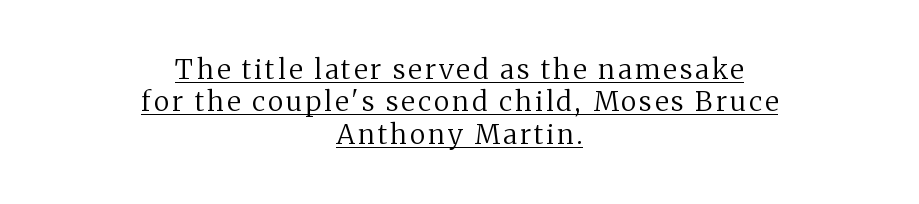
Q: Is the text bold? A: No.
Q: Is the text italic (slanted)? A: No, it is upright.
Q: Is the text underlined? A: Yes.
Q: How is the paragraph aligned? A: Centered.
